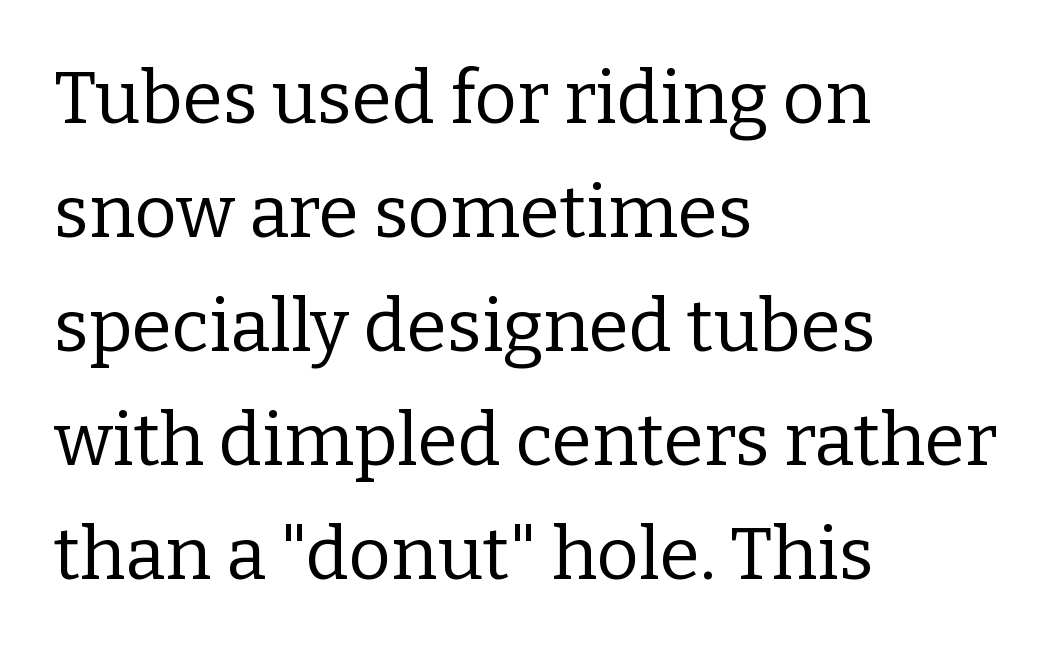
The image shows 73 px regular-weight serif type, upright; set left-aligned, normal line spacing (1.56x), normal letter spacing, not underlined; low stroke contrast and a medium x-height.
